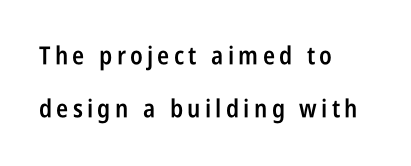
Q: Is the text bold? A: Semi-bold.
Q: Is the text italic (slanted)? A: No, it is upright.
Q: Is the text underlined? A: No.
Q: How is the paragraph aligned? A: Left-aligned.
Q: Is the spacing between lines tight, normal or loose? A: Loose.
